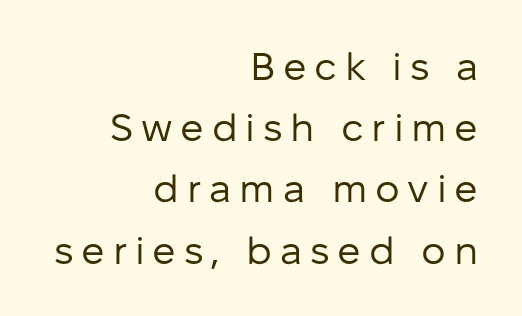
{"serif": "no", "italic": "no", "bold": "no", "weight": "regular", "width": "normal", "stroke_contrast": "low", "x_height": "medium", "monospaced": "no", "underline": "no", "align": "right", "line_spacing": "normal", "line_spacing_ratio": 1.57, "letter_spacing": "wide", "letter_spacing_em": 0.2, "glyph_px": 39}
